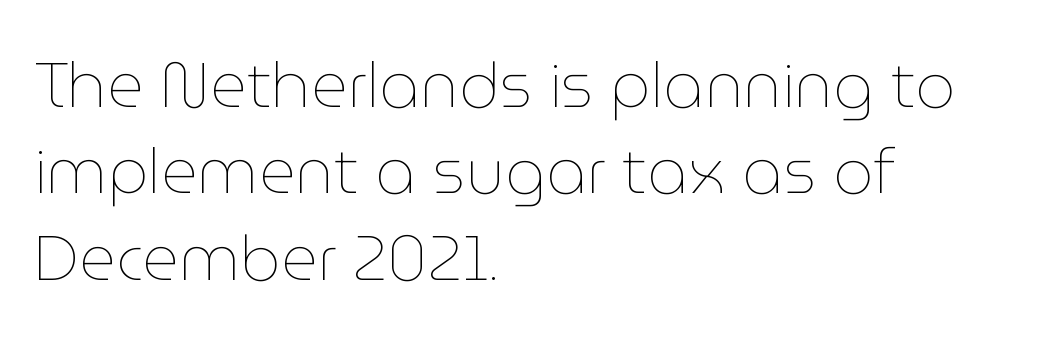
Horizontal alignment here is leftward, the default for most running prose. The lines sit at an ordinary, default distance from one another. This sample has the flowing, uneven cadence of proportional lettering. On a weight scale, this lands at 450 or below. A typesetter would mark this as roman, not italic.
